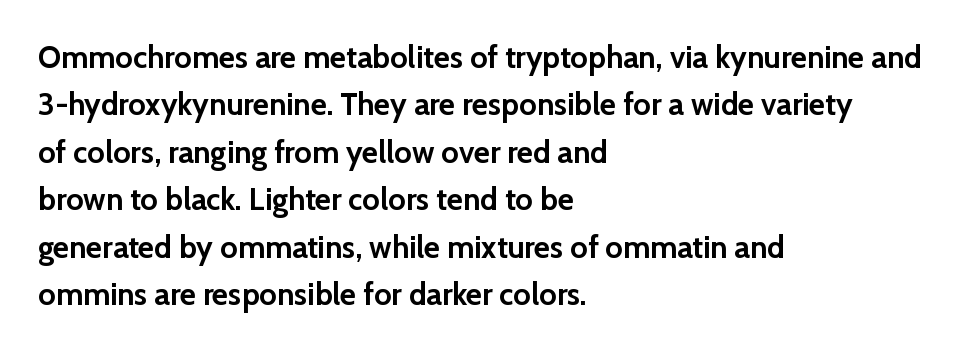
The image shows 31 px semibold sans-serif type, upright; set left-aligned, normal line spacing (1.53x), normal letter spacing, not underlined; low stroke contrast and a medium x-height.
